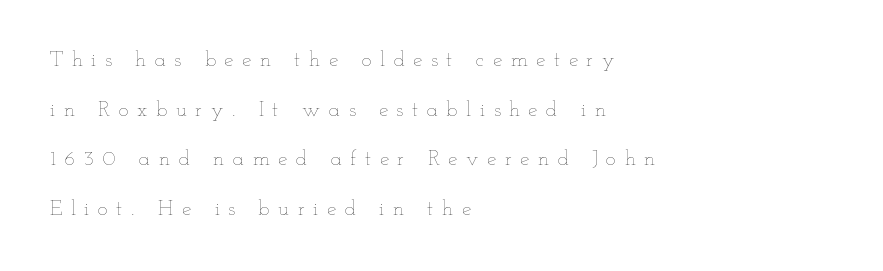
The image shows 21 px text type, upright; set left-aligned, loose line spacing (2.36x), unusually wide letter spacing (+0.41 em), not underlined.
